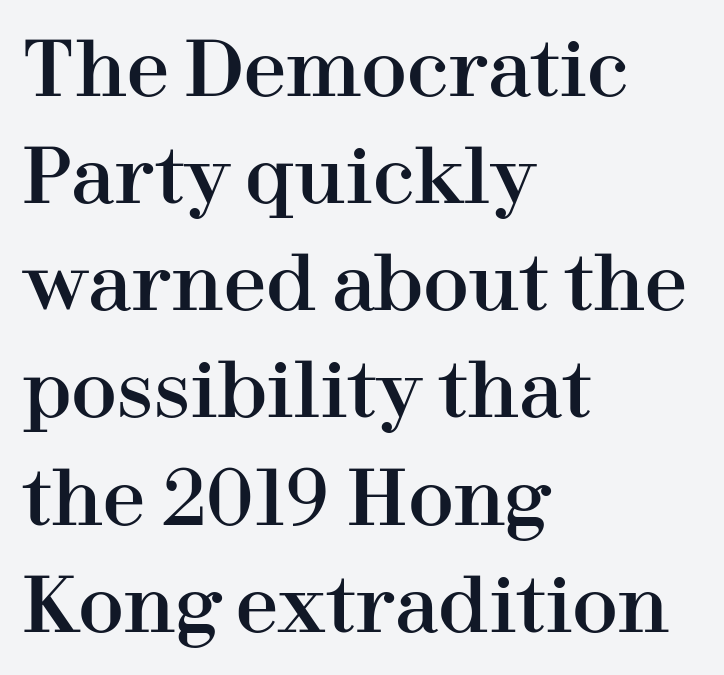
Does the type have serifs? Yes, each stem ends in a small foot. The typesetter chose a ragged-right arrangement here. Each letter keeps its own natural width here, so spacing adapts to shape. How are the letters spaced? Ordinarily, with no added tracking.
